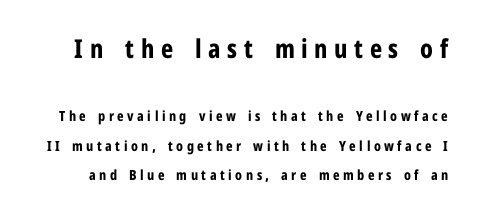
{"italic": "no", "bold": "yes", "underline": "no", "line_spacing": "loose", "line_spacing_ratio": 2.12, "letter_spacing": "wide", "letter_spacing_em": 0.25, "larger_block": "first", "size_ratio": 1.86, "glyph_px": 26}
